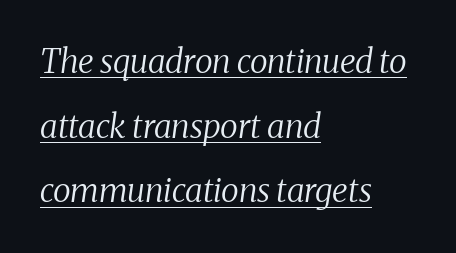
Q: Is the text bold? A: No.
Q: Is the text italic (slanted)? A: Yes, it leans right by about 8 degrees.
Q: Is the typeface a serif or a sans-serif typeface? A: Serif.
Q: Is the text underlined? A: Yes.
Q: How is the paragraph aligned? A: Left-aligned.
Q: Is the spacing between letters normal or unusually wide? A: Normal.
Q: Is the spacing between lines tight, normal or loose? A: Loose.
Q: Width (condensed, normal, or wide)? A: Normal.
Q: Stroke contrast? A: Medium.
Q: x-height? A: Medium.
Q: Monospaced? A: No.
